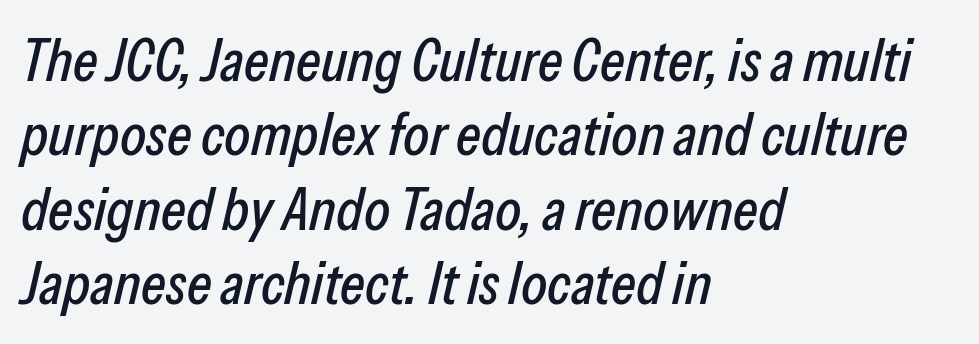
{"italic": "yes", "lean": "right", "slant_degrees": 13, "width": "condensed", "stroke_contrast": "low", "x_height": "medium", "monospaced": "no", "underline": "no", "align": "left", "line_spacing_ratio": 1.24, "letter_spacing": "normal", "letter_spacing_em": 0.0, "glyph_px": 60}
